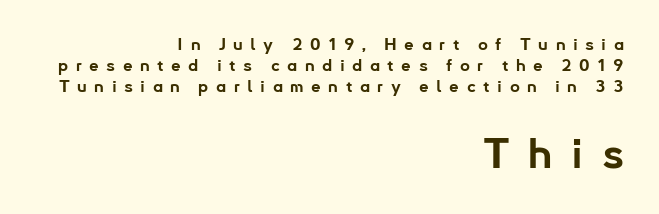
The image shows 42 px bold sans-serif type, upright; set right-aligned, line spacing 1.23x, unusually wide letter spacing (+0.44 em), not underlined; the second (bottom) block is 2.47x larger; low stroke contrast and a small x-height.
